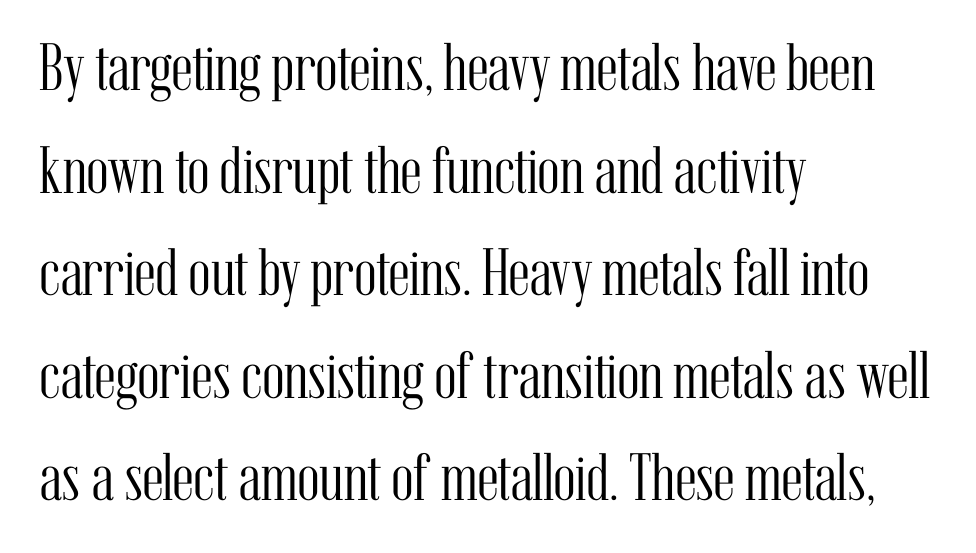
Vertical strokes here are truly vertical. This is not heavy type; no bold has been used. This sample is left-justified, so line endings fall wherever the words run out. Students, note that the glyphs here touch the page at normal intervals. Check the space under the baseline: it is left empty. You can tell from the footed stems that serif type was used.
